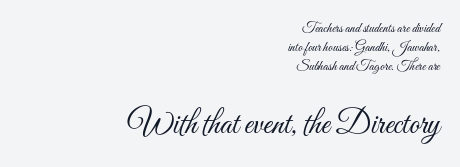
Q: Is the text bold? A: No.
Q: Is the text italic (slanted)? A: Yes.
Q: Is the text underlined? A: No.
Q: How is the paragraph aligned? A: Right-aligned.
Q: Is the spacing between letters normal or unusually wide? A: Normal.
Q: Is the spacing between lines tight, normal or loose? A: Normal.
Q: Which block of text is set in a larger size, the first (top) or the second (bottom)? A: The second (bottom) one.
Q: Width (condensed, normal, or wide)? A: Condensed.
Q: Stroke contrast? A: Medium.
Q: x-height? A: Small.
Q: Monospaced? A: No.
